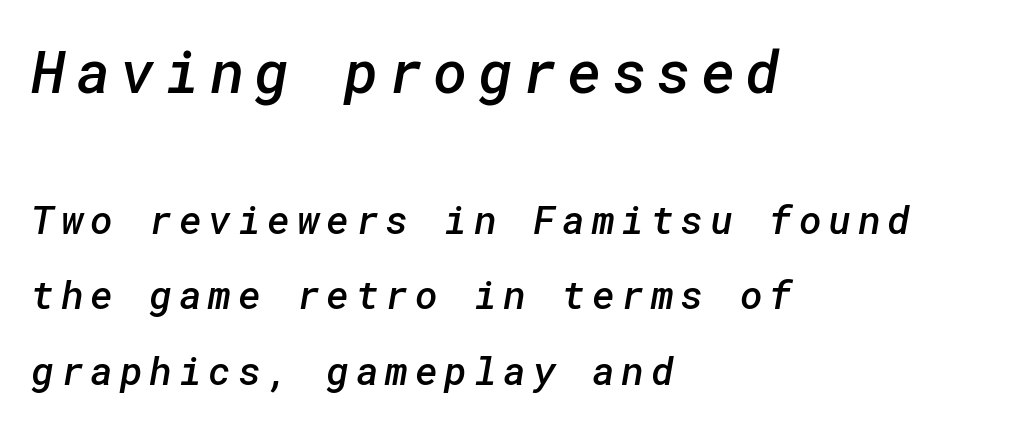
The image shows 59 px semibold sans-serif type; set left-aligned, loose line spacing (1.94x), not underlined; the first (top) block is 1.51x larger; low stroke contrast and a medium x-height.
